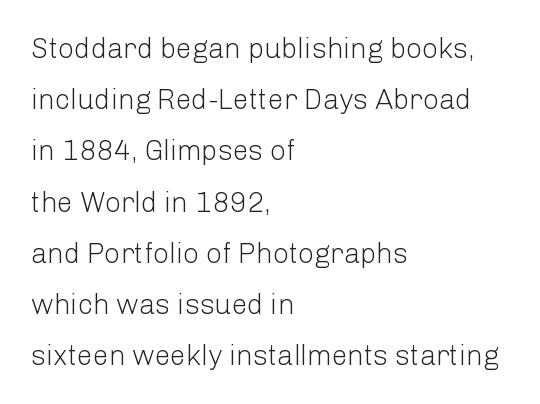
Character widths vary here, with narrow letters taking less room than wide ones. You can tell from the bare stems that sans-serif type was used. The lines are quadded left. Italic: no, the glyphs are upright roman. The passage shown has conventional tracking throughout.
